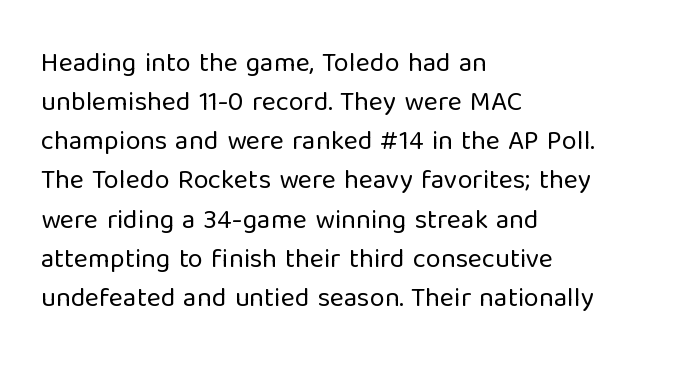
Q: Is the text bold? A: No.
Q: Is the text italic (slanted)? A: No, it is upright.
Q: Is the text underlined? A: No.
Q: How is the paragraph aligned? A: Left-aligned.
Q: Is the spacing between letters normal or unusually wide? A: Normal.
Q: Is the spacing between lines tight, normal or loose? A: Normal.
